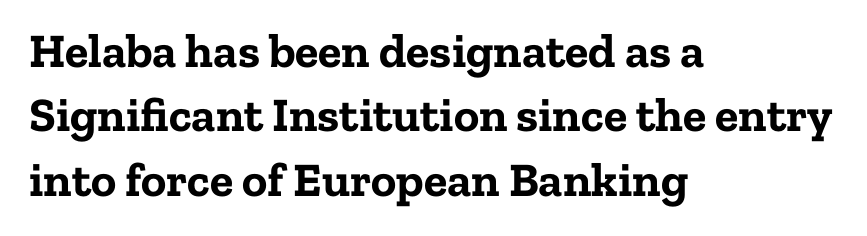
The image shows 48 px bold serif type, upright; set left-aligned, normal line spacing (1.34x), normal letter spacing, not underlined; low stroke contrast and a medium x-height.
